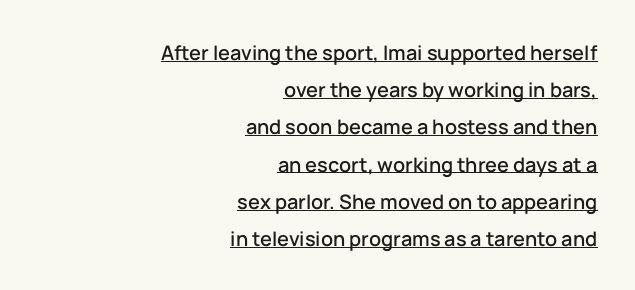
The image shows 20 px text type, upright; set right-aligned, line spacing 1.86x, normal letter spacing, underlined.
